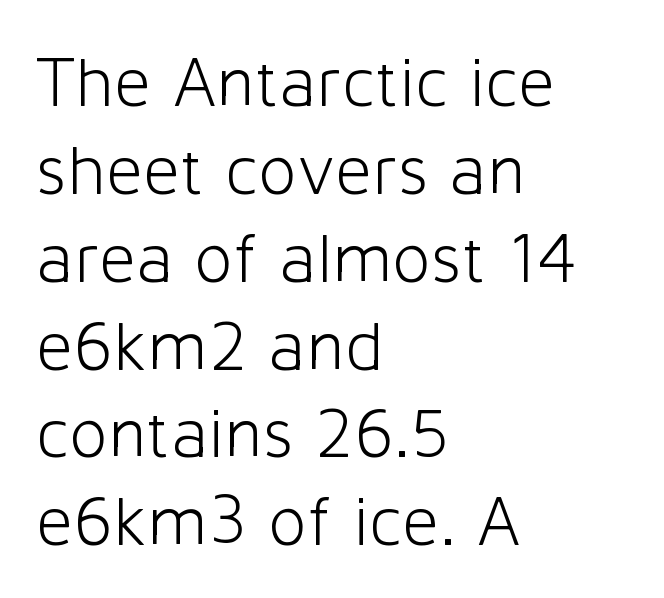
Q: Is the text bold? A: No.
Q: Is the text italic (slanted)? A: No, it is upright.
Q: Is the typeface a serif or a sans-serif typeface? A: Sans-serif.
Q: Is the text underlined? A: No.
Q: How is the paragraph aligned? A: Left-aligned.
Q: Is the spacing between letters normal or unusually wide? A: Normal.
Q: Width (condensed, normal, or wide)? A: Normal.
Q: Stroke contrast? A: Low.
Q: x-height? A: Medium.
Q: Monospaced? A: No.
